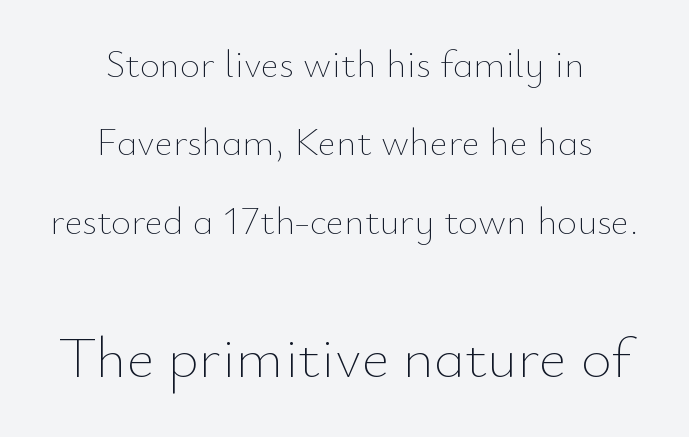
{"italic": "no", "bold": "no", "weight": "thin", "width": "normal", "stroke_contrast": "low", "x_height": "small", "monospaced": "no", "underline": "no", "align": "center", "line_spacing": "loose", "line_spacing_ratio": 2.01, "letter_spacing": "normal", "letter_spacing_em": 0.0, "larger_block": "second", "size_ratio": 1.51, "glyph_px": 59}
